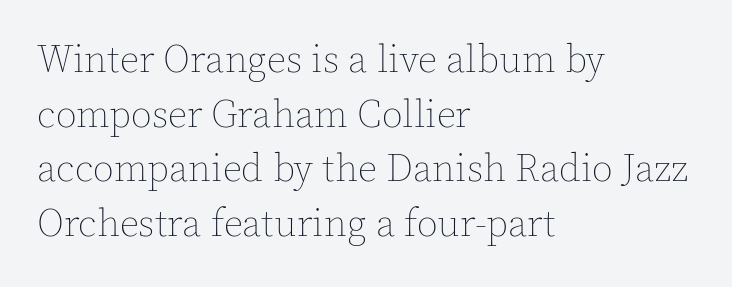
{"italic": "no", "bold": "no", "weight": "thin", "width": "normal", "x_height": "medium", "monospaced": "no", "underline": "no", "align": "left", "line_spacing": "normal", "line_spacing_ratio": 1.44, "letter_spacing": "normal", "letter_spacing_em": 0.0, "glyph_px": 38}
